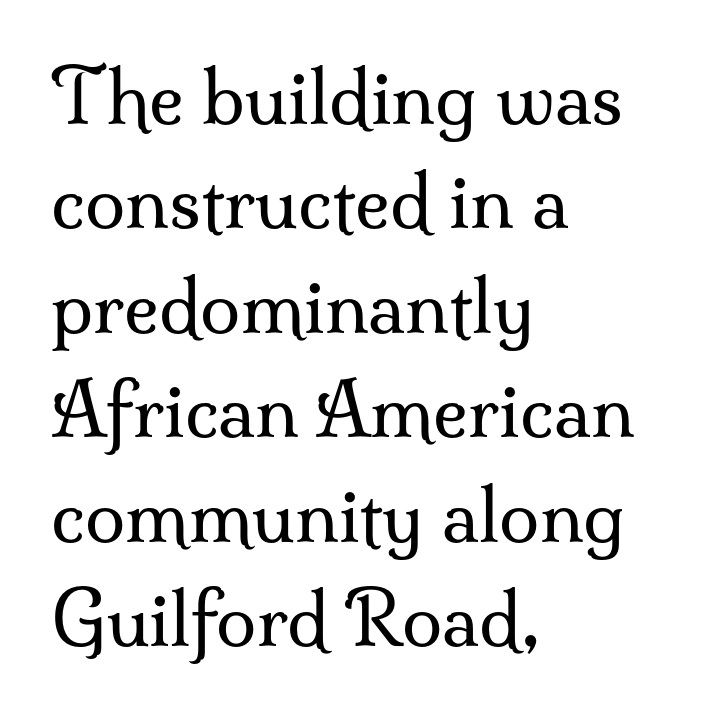
Q: Is the text bold? A: No.
Q: Is the text italic (slanted)? A: No, it is upright.
Q: Is the typeface a serif or a sans-serif typeface? A: Serif.
Q: Is the text underlined? A: No.
Q: How is the paragraph aligned? A: Left-aligned.
Q: Is the spacing between letters normal or unusually wide? A: Normal.
Q: Is the spacing between lines tight, normal or loose? A: Normal.
Q: Width (condensed, normal, or wide)? A: Normal.
Q: Stroke contrast? A: Medium.
Q: x-height? A: Small.
Q: Monospaced? A: No.
